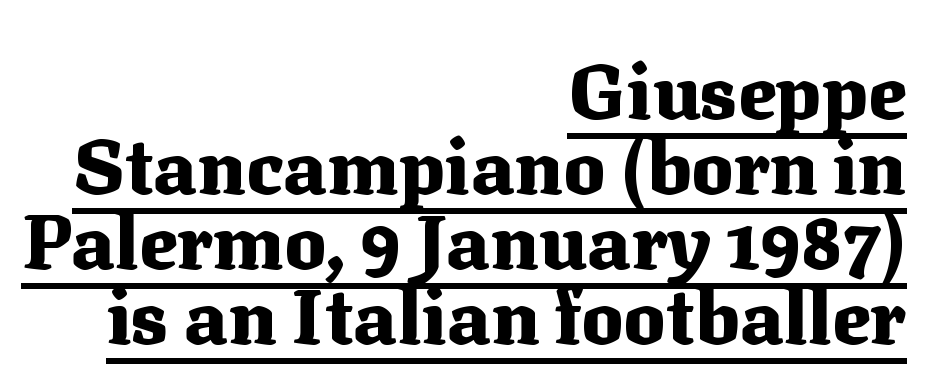
Q: Is the text bold? A: Yes.
Q: Is the text italic (slanted)? A: No, it is upright.
Q: Is the typeface a serif or a sans-serif typeface? A: Serif.
Q: Is the text underlined? A: Yes.
Q: How is the paragraph aligned? A: Right-aligned.
Q: Is the spacing between letters normal or unusually wide? A: Normal.
Q: Is the spacing between lines tight, normal or loose? A: Tight.
Q: Width (condensed, normal, or wide)? A: Normal.
Q: Stroke contrast? A: Medium.
Q: x-height? A: Medium.
Q: Monospaced? A: No.
